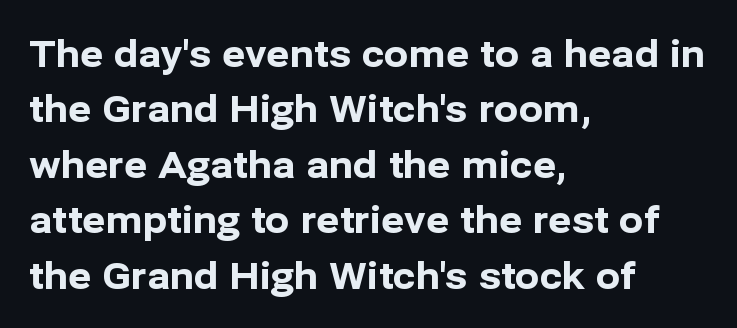
Q: Is the text bold? A: Yes.
Q: Is the text italic (slanted)? A: No, it is upright.
Q: Is the typeface a serif or a sans-serif typeface? A: Sans-serif.
Q: Is the text underlined? A: No.
Q: How is the paragraph aligned? A: Left-aligned.
Q: Is the spacing between letters normal or unusually wide? A: Normal.
Q: Is the spacing between lines tight, normal or loose? A: Normal.
Q: Width (condensed, normal, or wide)? A: Normal.
Q: Stroke contrast? A: Low.
Q: x-height? A: Medium.
Q: Monospaced? A: No.
